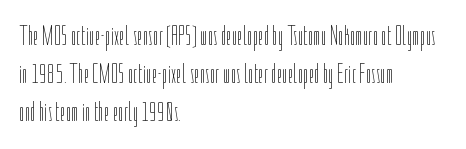
The image shows 28 px thin, condensed type, upright; set left-aligned, normal line spacing (1.35x), normal letter spacing, not underlined; low stroke contrast and a medium x-height.
